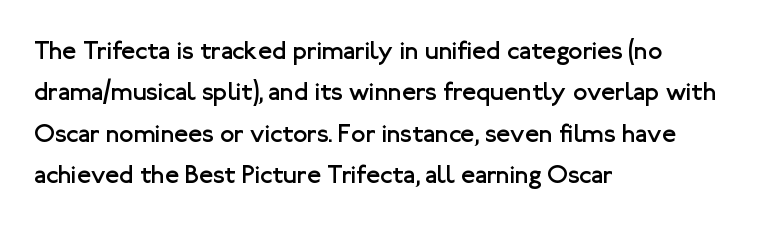
The image shows 26 px text type, upright; set left-aligned, normal line spacing (1.59x), normal letter spacing, not underlined.
